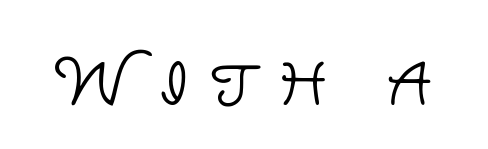
{"serif": "no", "bold": "no", "weight": "light", "width": "normal", "stroke_contrast": "low", "x_height": "large", "monospaced": "no", "underline": "no", "letter_spacing": "wide", "letter_spacing_em": 0.31, "glyph_px": 65}
